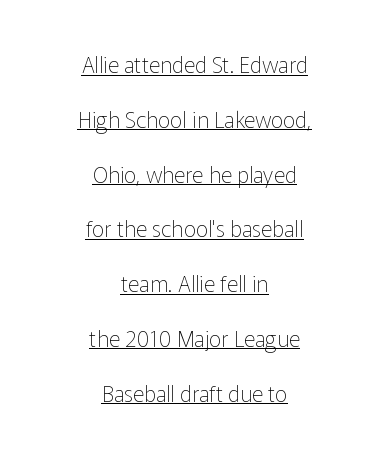
{"italic": "no", "bold": "no", "underline": "yes", "align": "center", "line_spacing": "loose", "line_spacing_ratio": 2.49, "letter_spacing": "normal", "letter_spacing_em": 0.0, "glyph_px": 22}
